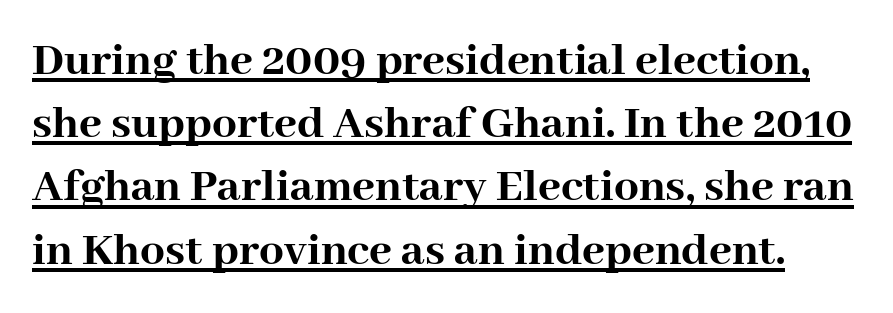
Proportional: the letters do not fall into vertical columns. Heft: maximum for text — a bold. Posture: vertical. Is the letter spacing exaggerated? No — it looks like the ordinary default. The rendering shows small feet on the letterforms — a serif design. Vertical spacing — default.
